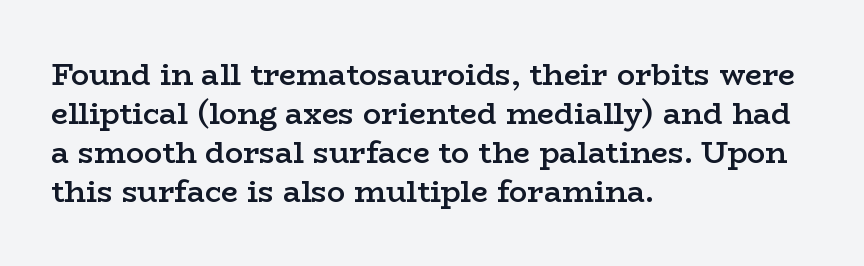
The image shows 30 px semibold, wide serif type, upright; set left-aligned, normal line spacing (1.3x), normal letter spacing, not underlined; low stroke contrast and a medium x-height.
